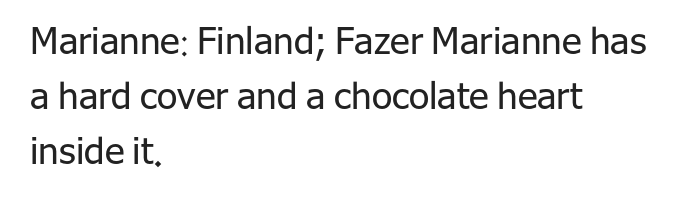
This sample has the flowing, uneven cadence of proportional lettering. Classification — sans serif. Is the type heavy? It reads as light-to-regular instead. Is the letter spacing exaggerated? No — it looks like the ordinary default. Ordinary non-slanted type is in use. Each row of text sits above clean, open space.
